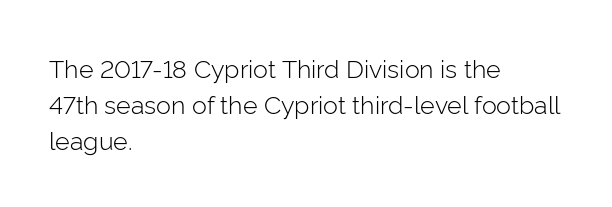
The cut favours lightness, reaching ordinary text weight at its darkest. Left-aligned paragraph, ragged on the right. There is no visible air inserted between adjacent glyphs. Has an underline been added? It has not. Upright lettering throughout. Leading matches the norm, producing a regular column.
